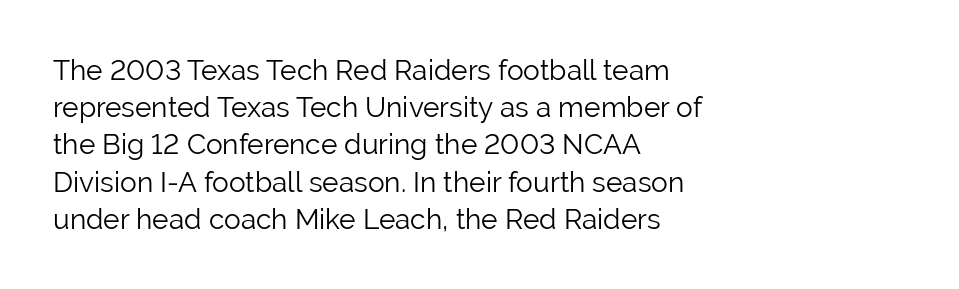
{"serif": "no", "italic": "no", "bold": "no", "weight": "light", "width": "normal", "stroke_contrast": "low", "x_height": "medium", "monospaced": "no", "underline": "no", "align": "left", "line_spacing": "normal", "line_spacing_ratio": 1.33, "letter_spacing": "normal", "letter_spacing_em": 0.0, "glyph_px": 28}
